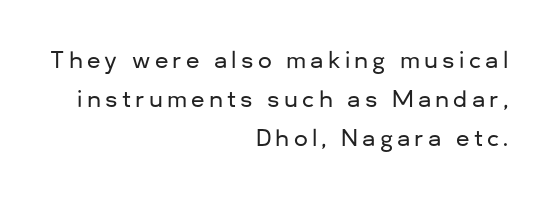
A clean baseline with only descenders dipping below it. The typesetter chose a ragged-left arrangement here. Posture: vertical.
